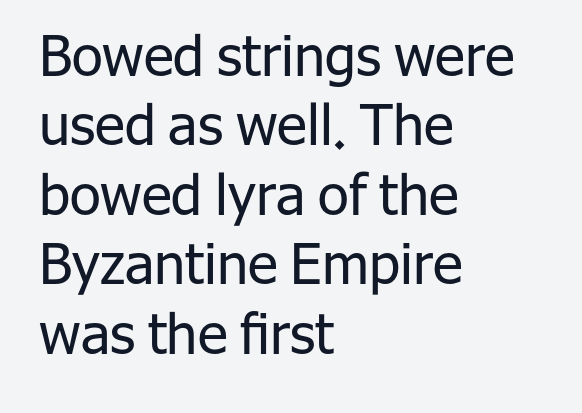
{"serif": "no", "italic": "no", "bold": "no", "weight": "regular", "width": "normal", "stroke_contrast": "low", "x_height": "medium", "monospaced": "no", "underline": "no", "align": "left", "line_spacing_ratio": 1.24, "letter_spacing": "normal", "letter_spacing_em": 0.0, "glyph_px": 56}
